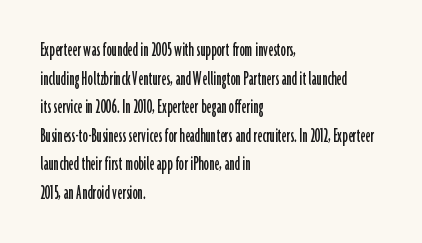
{"italic": "no", "underline": "no", "align": "left", "line_spacing": "normal", "line_spacing_ratio": 1.36, "letter_spacing": "normal", "letter_spacing_em": 0.0, "glyph_px": 21}
